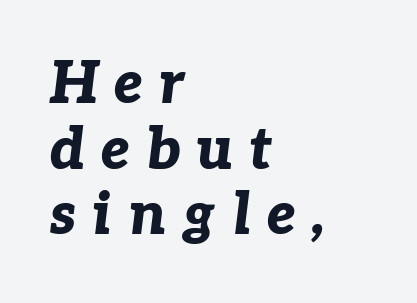
{"italic": "yes", "lean": "right", "slant_degrees": 7, "bold": "yes", "weight": "bold", "width": "normal", "stroke_contrast": "low", "x_height": "medium", "monospaced": "no", "underline": "no", "align": "left", "line_spacing": "tight", "line_spacing_ratio": 1.13, "letter_spacing": "wide", "letter_spacing_em": 0.27, "glyph_px": 58}
